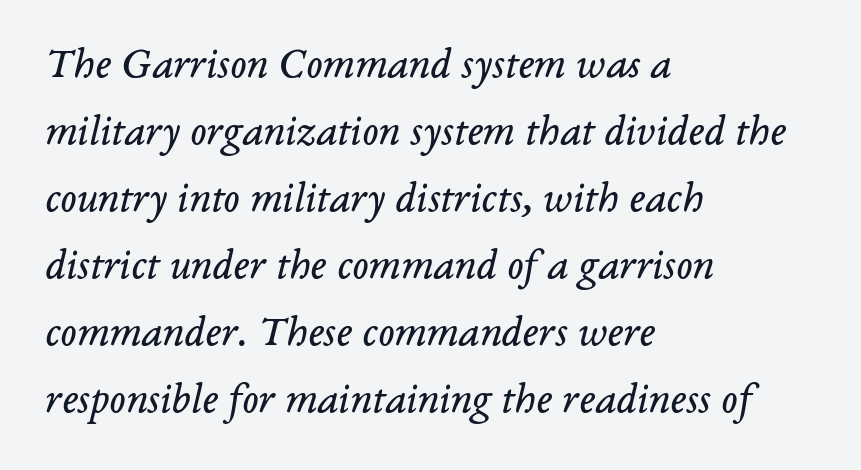
Q: Is the text bold? A: No.
Q: Is the text italic (slanted)? A: Yes, it leans right by about 14 degrees.
Q: Is the typeface a serif or a sans-serif typeface? A: Serif.
Q: Is the text underlined? A: No.
Q: How is the paragraph aligned? A: Left-aligned.
Q: Is the spacing between letters normal or unusually wide? A: Normal.
Q: Is the spacing between lines tight, normal or loose? A: Normal.
Q: Width (condensed, normal, or wide)? A: Normal.
Q: Stroke contrast? A: Low.
Q: x-height? A: Medium.
Q: Monospaced? A: No.
